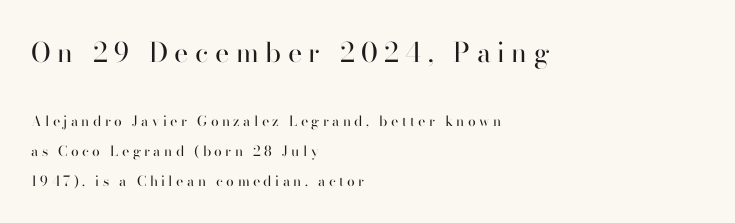
{"italic": "no", "bold": "no", "underline": "no", "align": "left", "line_spacing": "loose", "line_spacing_ratio": 2.13, "letter_spacing": "wide", "letter_spacing_em": 0.24, "larger_block": "first", "size_ratio": 1.93, "glyph_px": 27}
